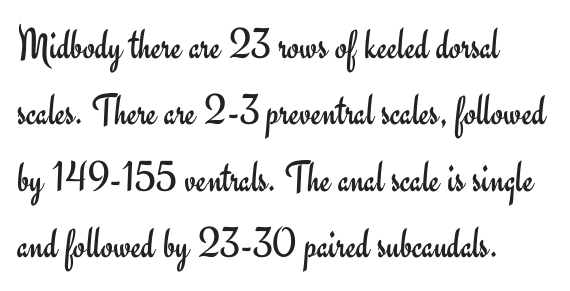
Characters follow at the spacing the type designer built in. Where is the straight margin? On the left. Varying glyph widths throughout — classic text-font behaviour. Quick note: interline space is typical. Quick note: underline off.
